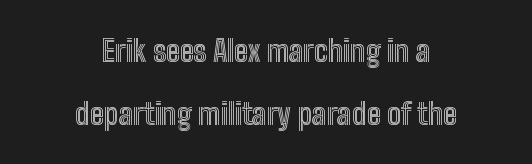
{"italic": "no", "width": "condensed", "x_height": "medium", "monospaced": "no", "underline": "no", "align": "center", "line_spacing": "loose", "line_spacing_ratio": 2.09, "letter_spacing": "normal", "letter_spacing_em": 0.0, "glyph_px": 30}
